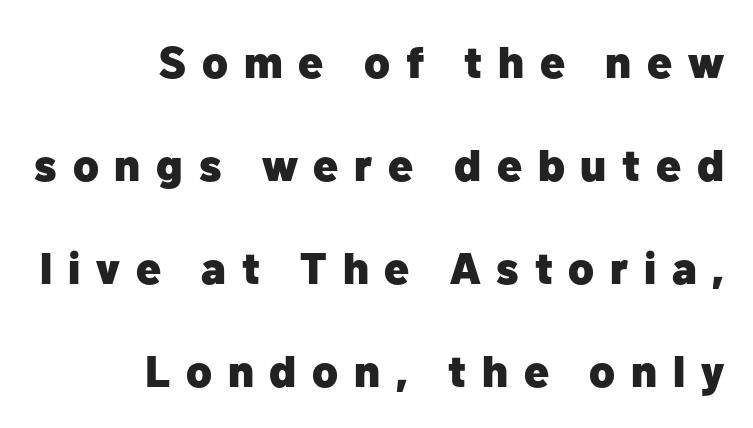
{"serif": "no", "italic": "no", "bold": "yes", "weight": "heavy", "width": "normal", "stroke_contrast": "low", "x_height": "medium", "monospaced": "no", "underline": "no", "align": "right", "line_spacing": "loose", "line_spacing_ratio": 2.29, "letter_spacing": "wide", "letter_spacing_em": 0.35, "glyph_px": 45}
